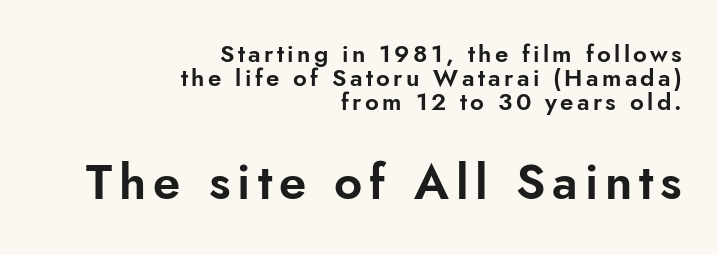
{"serif": "no", "italic": "no", "width": "normal", "stroke_contrast": "low", "x_height": "small", "monospaced": "no", "underline": "no", "align": "right", "line_spacing": "tight", "line_spacing_ratio": 0.99, "larger_block": "second", "size_ratio": 2.04, "glyph_px": 49}
